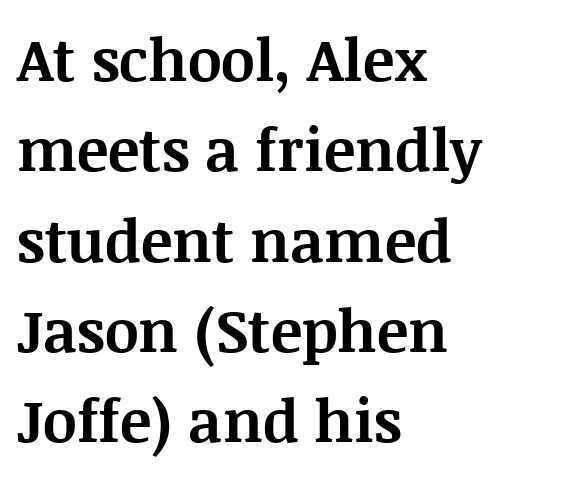
The image shows 59 px bold serif type, upright; set left-aligned, normal line spacing (1.53x), normal letter spacing, not underlined; medium stroke contrast and a large x-height.
